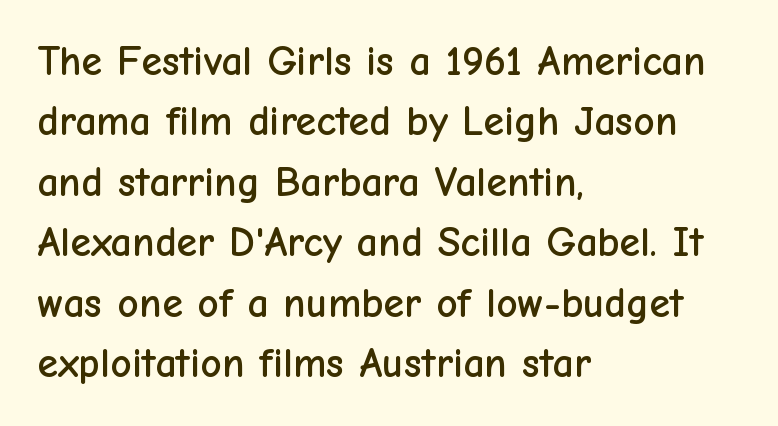
Q: Is the text italic (slanted)? A: No, it is upright.
Q: Is the typeface a serif or a sans-serif typeface? A: Sans-serif.
Q: Is the text underlined? A: No.
Q: How is the paragraph aligned? A: Left-aligned.
Q: Is the spacing between letters normal or unusually wide? A: Normal.
Q: Is the spacing between lines tight, normal or loose? A: Normal.
Q: Width (condensed, normal, or wide)? A: Normal.
Q: Stroke contrast? A: Low.
Q: x-height? A: Medium.
Q: Monospaced? A: No.
